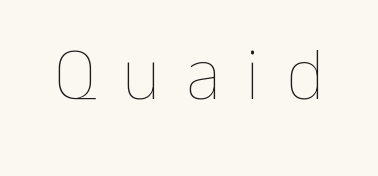
The image shows 74 px thin type, upright; set unusually wide letter spacing (+0.35 em), not underlined; low stroke contrast and a medium x-height.
